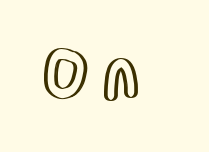
{"italic": "no", "width": "condensed", "x_height": "large", "monospaced": "no", "underline": "no", "glyph_px": 67}
